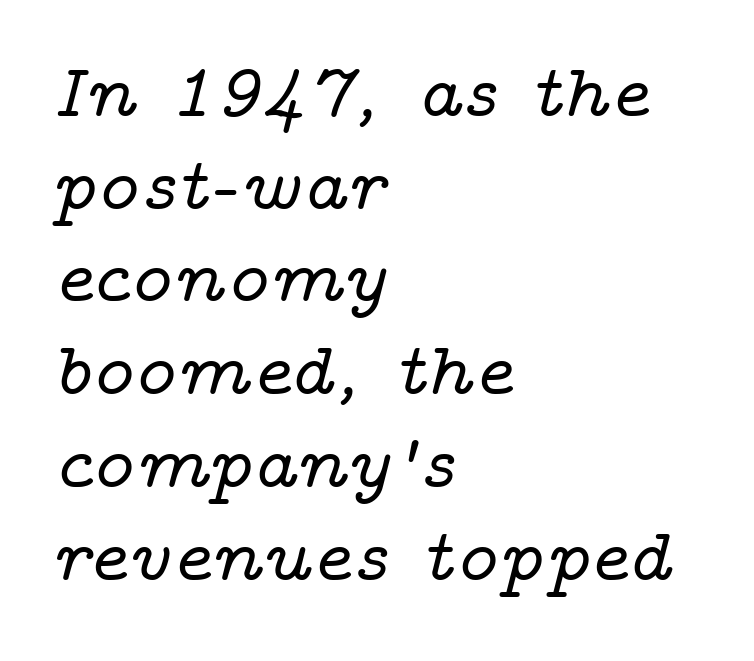
Slant detected: the letters are inclined. I'd call this a serif setting — the letters wear small feet. Varying glyph widths throughout — classic text-font behaviour. Notice how the passage keeps a crisp vertical edge on the left only. Does extra space separate the letters? No, they use regular spacing. Has an underline been added? It has not.
